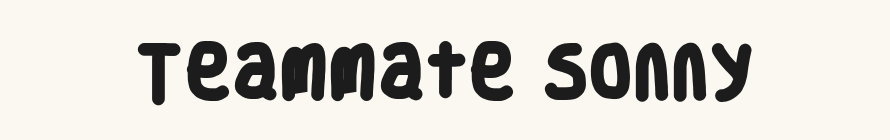
{"serif": "no", "bold": "yes", "weight": "heavy", "width": "condensed", "stroke_contrast": "low", "x_height": "large", "monospaced": "no", "underline": "no", "letter_spacing": "normal", "letter_spacing_em": 0.0, "glyph_px": 57}
